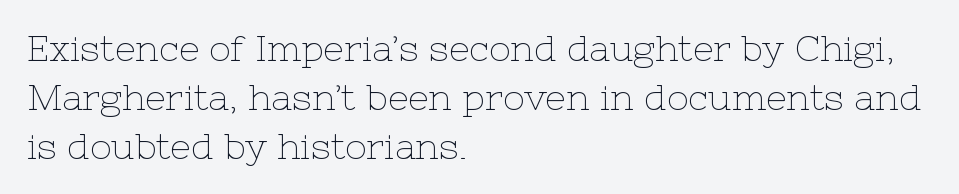
Q: Is the text bold? A: No.
Q: Is the text italic (slanted)? A: No, it is upright.
Q: Is the typeface a serif or a sans-serif typeface? A: Serif.
Q: Is the text underlined? A: No.
Q: How is the paragraph aligned? A: Left-aligned.
Q: Is the spacing between letters normal or unusually wide? A: Normal.
Q: Is the spacing between lines tight, normal or loose? A: Normal.
Q: Width (condensed, normal, or wide)? A: Normal.
Q: Stroke contrast? A: Low.
Q: x-height? A: Medium.
Q: Monospaced? A: No.
